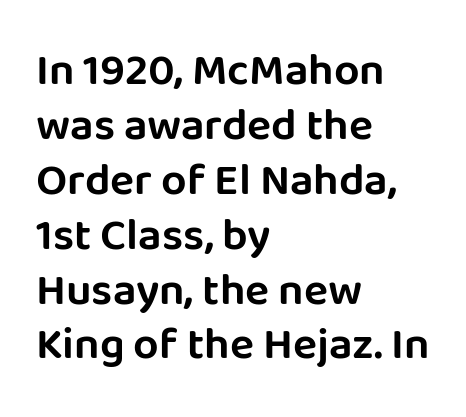
Q: Is the text italic (slanted)? A: No, it is upright.
Q: Is the typeface a serif or a sans-serif typeface? A: Sans-serif.
Q: Is the text underlined? A: No.
Q: How is the paragraph aligned? A: Left-aligned.
Q: Is the spacing between letters normal or unusually wide? A: Normal.
Q: Width (condensed, normal, or wide)? A: Normal.
Q: Stroke contrast? A: Low.
Q: x-height? A: Large.
Q: Monospaced? A: No.
